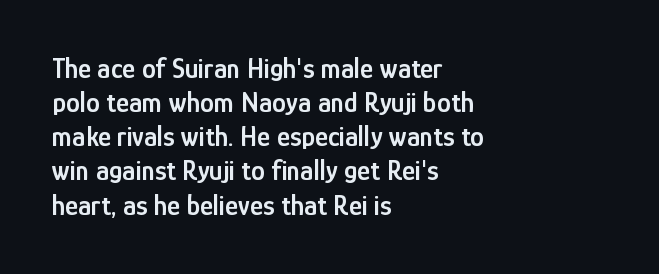
Q: Is the text bold? A: Semi-bold.
Q: Is the text italic (slanted)? A: No, it is upright.
Q: Is the typeface a serif or a sans-serif typeface? A: Sans-serif.
Q: Is the text underlined? A: No.
Q: How is the paragraph aligned? A: Left-aligned.
Q: Is the spacing between letters normal or unusually wide? A: Normal.
Q: Width (condensed, normal, or wide)? A: Condensed.
Q: Stroke contrast? A: Low.
Q: x-height? A: Medium.
Q: Monospaced? A: No.
